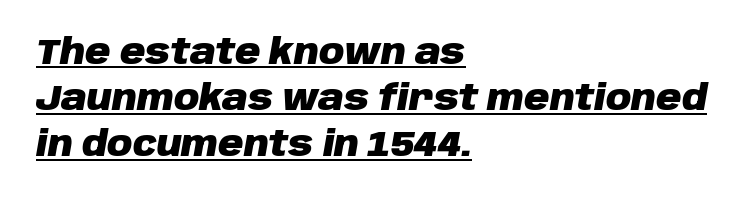
The letters advance in unequal steps, a hallmark of proportional type. A full-strength bold gives these letters their thick strokes. Evenly set lines give the paragraph a standard silhouette. Line starts are locked; line ends wander. The letters sit at their default tracking, neither squeezed nor spread.
